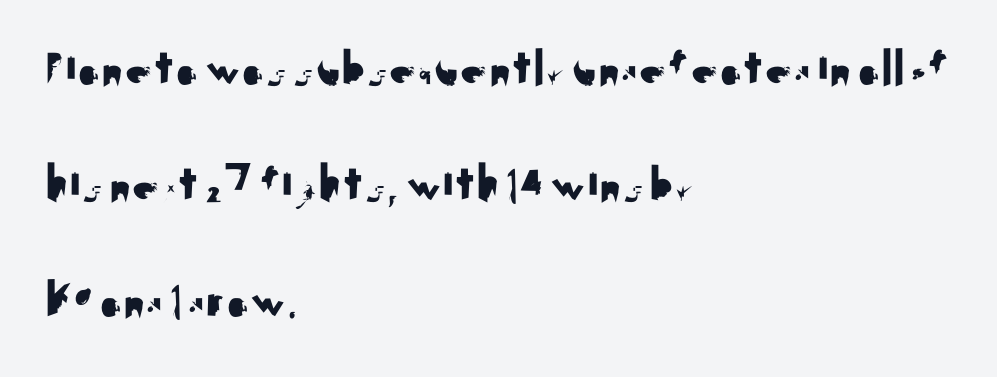
The image shows 53 px sans-serif type, upright; set left-aligned, loose line spacing (2.19x), normal letter spacing, not underlined; medium stroke contrast and a small x-height.
